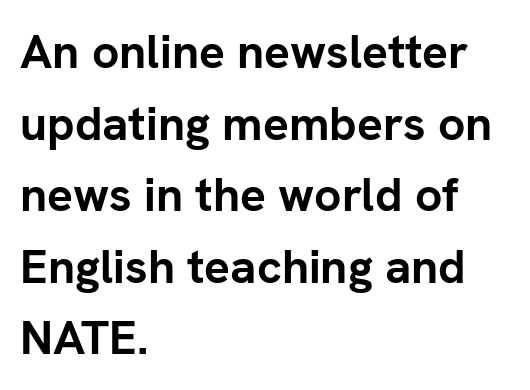
{"serif": "no", "italic": "no", "bold": "yes", "weight": "semibold", "width": "normal", "stroke_contrast": "low", "x_height": "medium", "monospaced": "no", "underline": "no", "align": "left", "line_spacing": "normal", "line_spacing_ratio": 1.49, "letter_spacing": "normal", "letter_spacing_em": 0.0, "glyph_px": 48}
